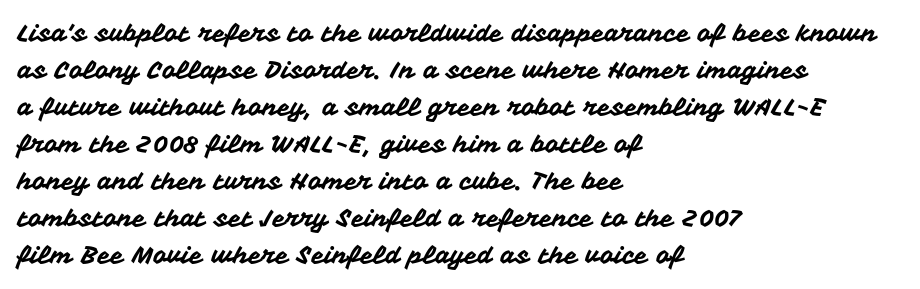
The lines in this sample share a left origin and differ only in where they stop. Glance below the letters and you will spot only blank space. The line-height multiplier appears to be the usual default. No extra tracking has been applied to these lines.
